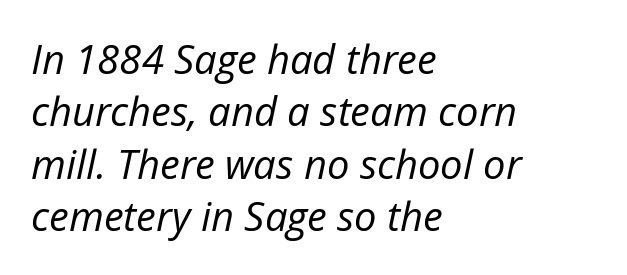
A classic flush-left, rag-right setting is used for this passage. Is this a fixed-width face? No — the glyphs have proportional, varying widths. Yep, that's italic — everything's leaning. In terms of letterspacing, this is plain default setting. Caption: face not bold, strokes unweighted.
